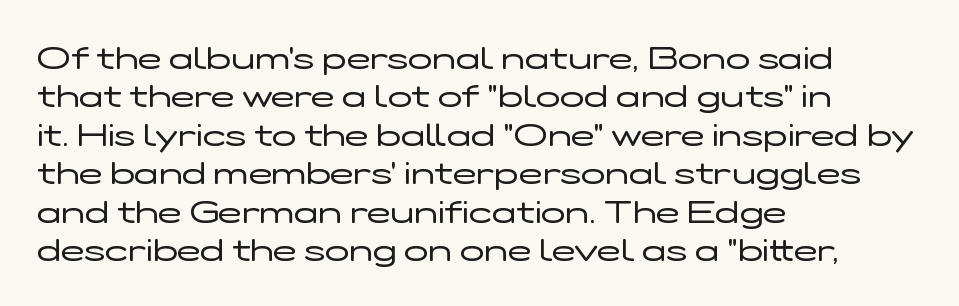
{"serif": "no", "italic": "no", "bold": "no", "weight": "regular", "width": "wide", "stroke_contrast": "low", "x_height": "medium", "monospaced": "no", "underline": "no", "align": "left", "line_spacing_ratio": 1.2, "letter_spacing": "normal", "letter_spacing_em": 0.0, "glyph_px": 32}
